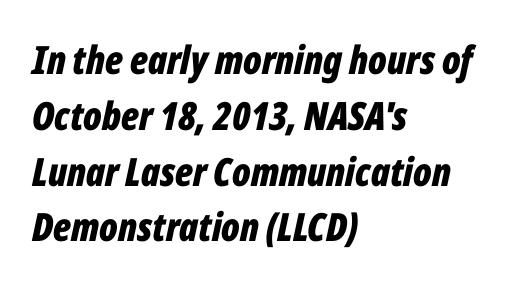
{"italic": "yes", "lean": "right", "slant_degrees": 12, "bold": "yes", "weight": "bold", "width": "condensed", "stroke_contrast": "low", "x_height": "medium", "monospaced": "no", "underline": "no", "align": "left", "line_spacing": "normal", "line_spacing_ratio": 1.43, "letter_spacing": "normal", "letter_spacing_em": 0.0, "glyph_px": 39}
